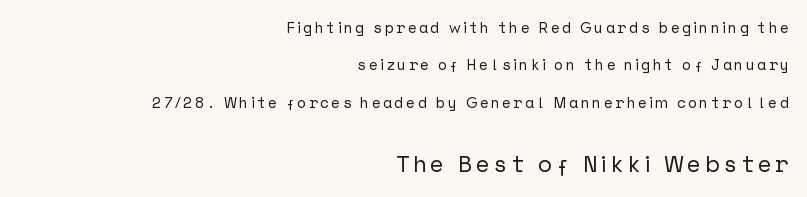
The image shows 23 px text type, upright; set right-aligned, loose line spacing (2.5x), not underlined; the second (bottom) block is 1.53x larger.
